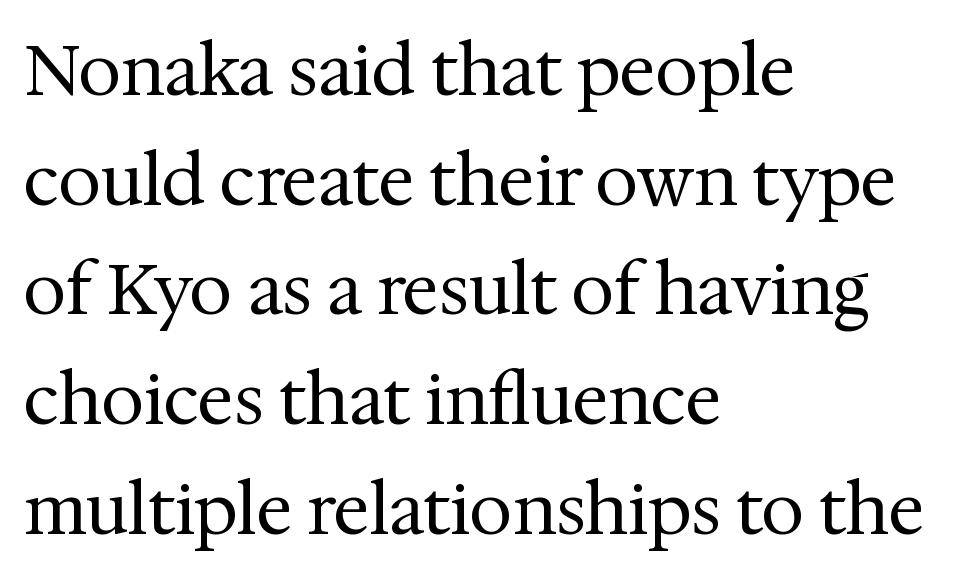
{"serif": "yes", "italic": "no", "bold": "no", "weight": "regular", "width": "normal", "stroke_contrast": "medium", "x_height": "medium", "monospaced": "no", "underline": "no", "align": "left", "line_spacing": "normal", "line_spacing_ratio": 1.59, "letter_spacing": "normal", "letter_spacing_em": 0.0, "glyph_px": 69}
